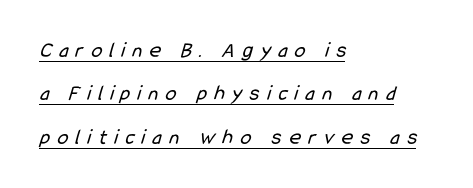
Stroke thickness stays within the range of a standard reading face or lighter. Inter-character spacing is expanded well beyond the font's built-in metrics. Glance below the letters and you will spot a drawn line. Loosely led — the rows are spread out. The compositor pushed each line to the left boundary.
